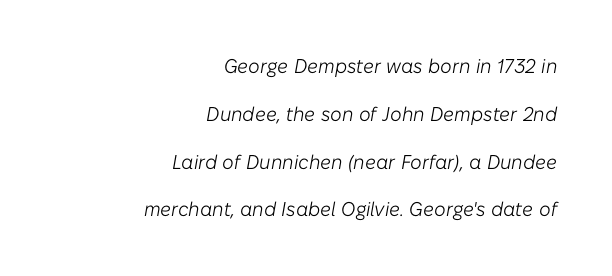
{"italic": "yes", "lean": "right", "slant_degrees": 10, "bold": "no", "underline": "no", "align": "right", "line_spacing": "loose", "line_spacing_ratio": 2.39, "letter_spacing": "normal", "letter_spacing_em": 0.0, "glyph_px": 20}
